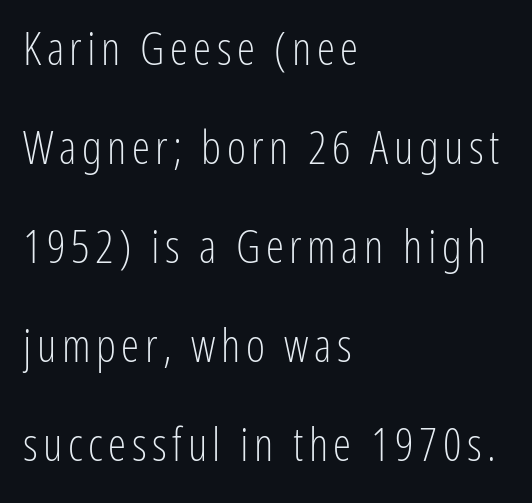
{"serif": "no", "italic": "no", "bold": "no", "weight": "light", "width": "condensed", "stroke_contrast": "low", "x_height": "medium", "monospaced": "no", "underline": "no", "align": "left", "line_spacing": "loose", "line_spacing_ratio": 2.15, "glyph_px": 46}
